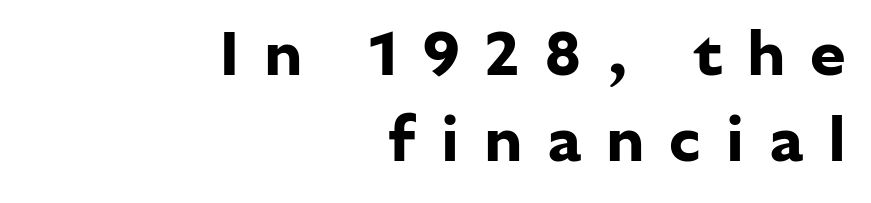
{"serif": "no", "italic": "no", "bold": "yes", "weight": "bold", "width": "normal", "stroke_contrast": "low", "x_height": "medium", "monospaced": "no", "underline": "no", "align": "right", "line_spacing": "normal", "line_spacing_ratio": 1.33, "letter_spacing": "wide", "letter_spacing_em": 0.38, "glyph_px": 65}
